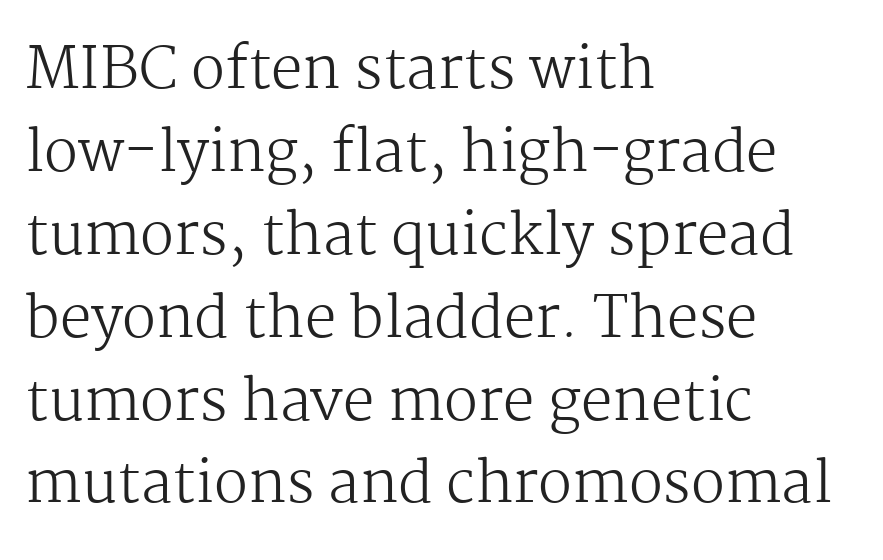
{"serif": "yes", "italic": "no", "bold": "no", "weight": "regular", "width": "normal", "stroke_contrast": "medium", "x_height": "medium", "monospaced": "no", "underline": "no", "align": "left", "line_spacing": "normal", "line_spacing_ratio": 1.48, "letter_spacing": "normal", "letter_spacing_em": 0.0, "glyph_px": 56}
